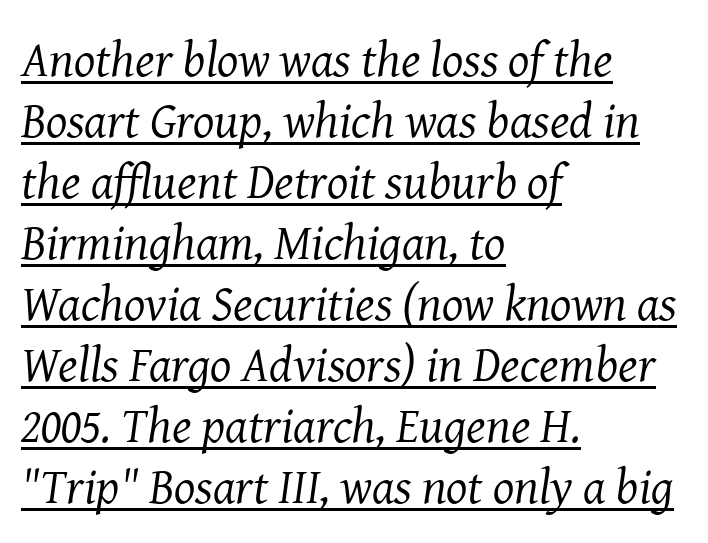
{"serif": "yes", "italic": "yes", "lean": "right", "slant_degrees": 8, "bold": "no", "weight": "regular", "width": "normal", "stroke_contrast": "medium", "x_height": "medium", "monospaced": "no", "underline": "yes", "align": "left", "line_spacing_ratio": 1.22, "letter_spacing": "normal", "letter_spacing_em": 0.0, "glyph_px": 50}
